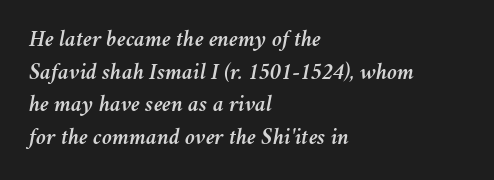
Normally led — the rows are evenly, conventionally spaced. Rule under the text: the space is simply empty. Reading down the block, your eye returns to a fixed left position each line. This sample uses plain, unmodified letter spacing. Characters are canted at an angle relative to the baseline's perpendicular.
